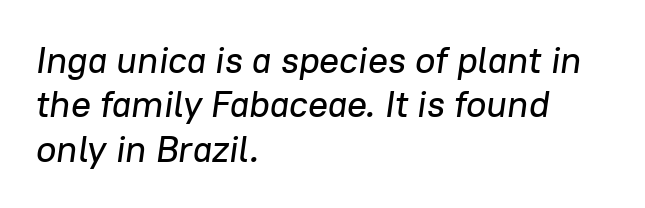
{"italic": "yes", "lean": "right", "slant_degrees": 8, "width": "normal", "stroke_contrast": "low", "x_height": "medium", "monospaced": "no", "underline": "no", "align": "left", "line_spacing_ratio": 1.2, "letter_spacing": "normal", "letter_spacing_em": 0.0, "glyph_px": 37}
